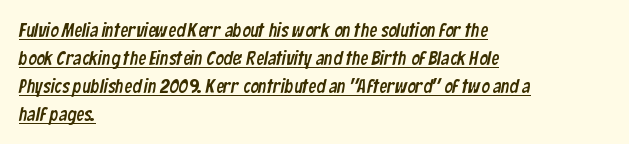
Somebody hit Ctrl+U on this one — the words are underlined. Does the leading feel generous? No, just average. Does the copy run flush right? No — it runs flush left. Nobody touched the tracking dial on this one.
